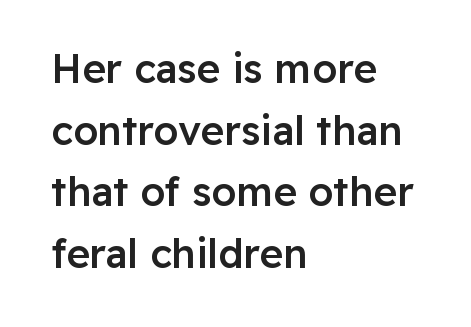
The leading is moderate, giving the passage an even texture. Line beginnings align vertically; line endings do not. Students, note that the glyphs here touch the page at normal intervals. Strokes here are thickened, but only to semibold level. The glyphs are unaccompanied by any horizontal stroke below them. A roman cut, with each character standing at attention.
